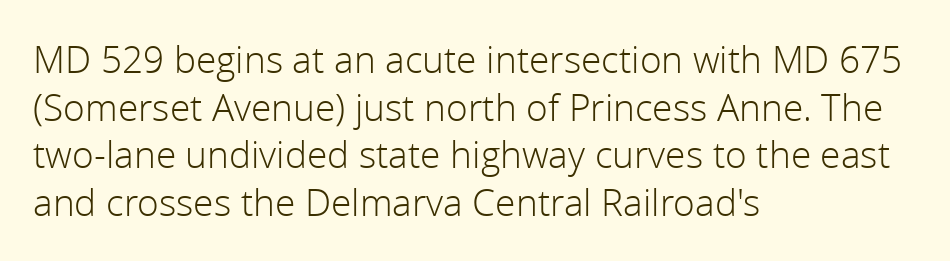
{"serif": "no", "italic": "no", "bold": "no", "weight": "light", "width": "normal", "x_height": "medium", "monospaced": "no", "underline": "no", "align": "left", "line_spacing": "normal", "line_spacing_ratio": 1.29, "letter_spacing": "normal", "letter_spacing_em": 0.0, "glyph_px": 37}
